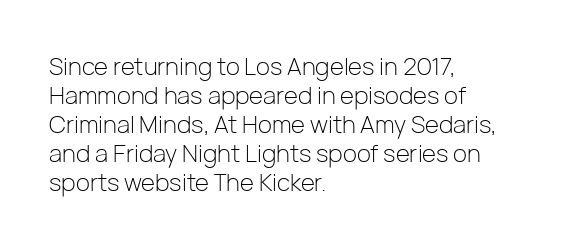
{"italic": "no", "bold": "no", "underline": "no", "align": "left", "line_spacing_ratio": 1.21, "letter_spacing": "normal", "letter_spacing_em": 0.0, "glyph_px": 24}
